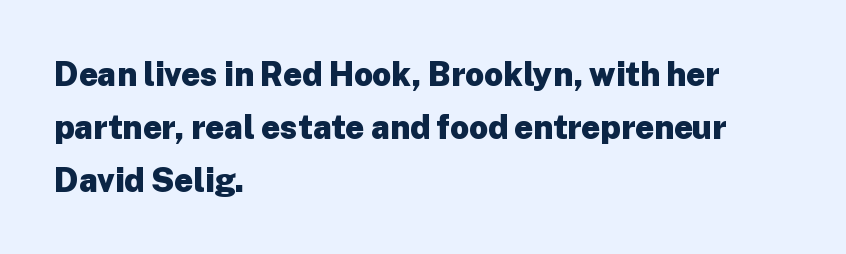
{"serif": "no", "italic": "no", "bold": "yes", "weight": "heavy", "width": "normal", "stroke_contrast": "low", "x_height": "medium", "monospaced": "no", "underline": "no", "align": "left", "line_spacing": "normal", "line_spacing_ratio": 1.6, "letter_spacing": "normal", "letter_spacing_em": 0.0, "glyph_px": 33}
